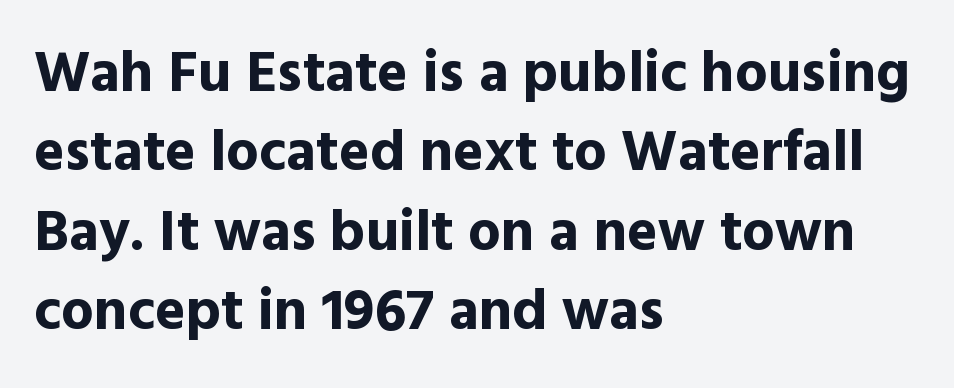
This rendering uses left alignment, leaving the right contour irregular. The type is set solid horizontally, with unmodified tracking. Typographic density is high because the face is bold. Is this a fixed-width face? No — the glyphs have proportional, varying widths. Each row of text sits above clean, open space.
